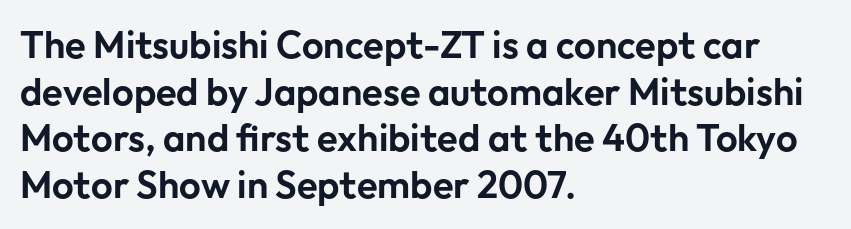
The face used here is proportionally spaced, like ordinary book or web type. These lines are set flush left with a ragged right edge. The typography opts for an upright posture over an oblique one. The line texture is even and compact thanks to regular tracking.
